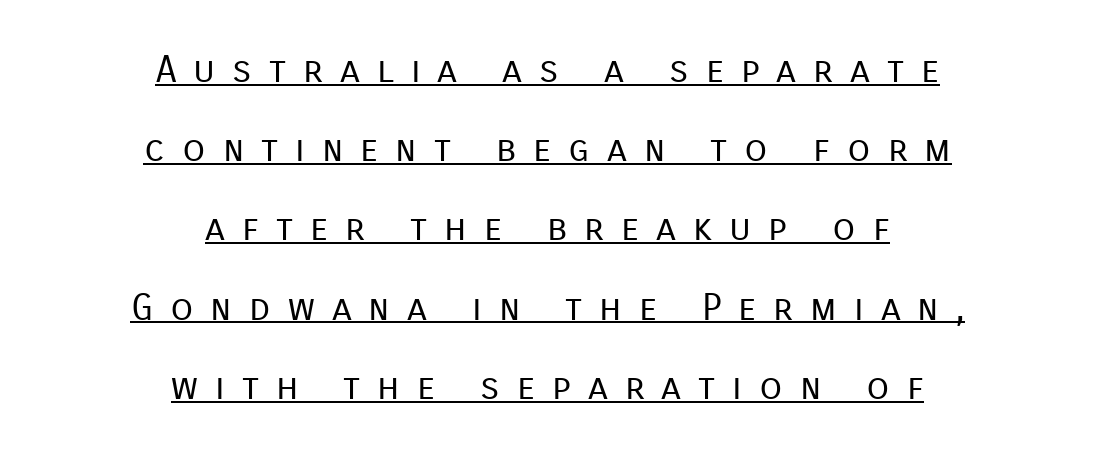
The image shows 37 px regular-weight sans-serif type, upright; set centered, loose line spacing (2.14x), unusually wide letter spacing (+0.46 em), underlined; low stroke contrast and a medium x-height.
